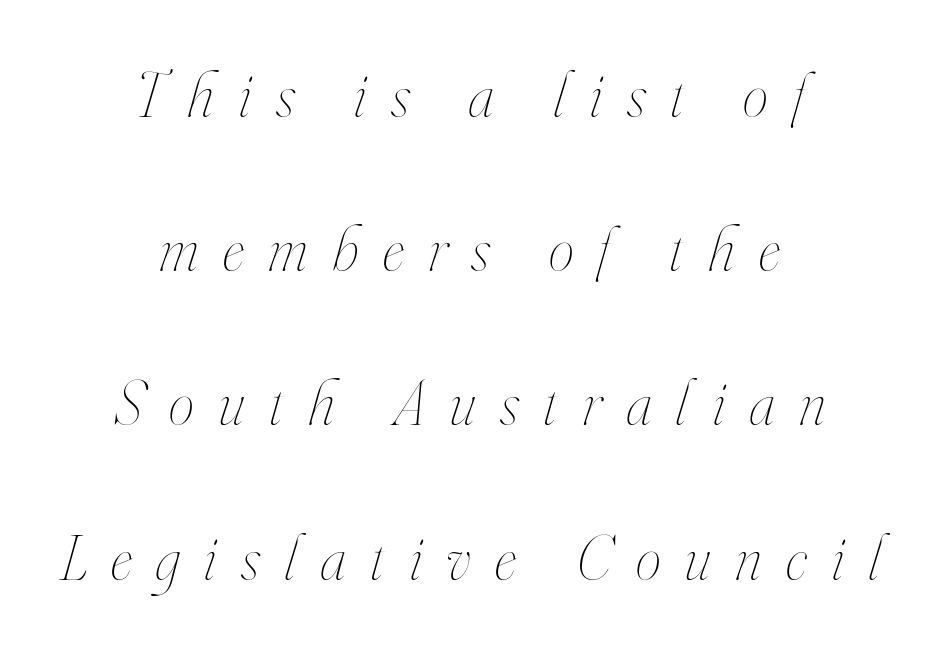
The image shows 64 px thin, condensed type, italic (leaning right); set centered, loose line spacing (2.41x), unusually wide letter spacing (+0.38 em), not underlined; high stroke contrast and a small x-height.
